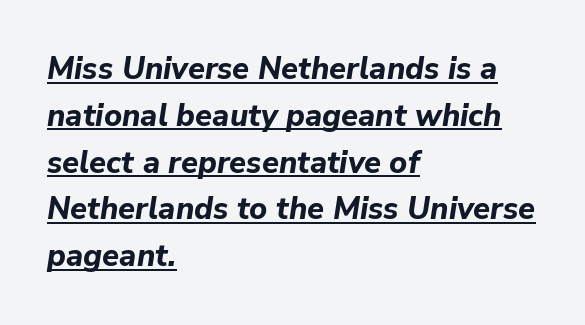
The image shows 31 px bold type, italic (leaning right); set left-aligned, normal line spacing (1.51x), normal letter spacing, underlined; low stroke contrast and a medium x-height.
